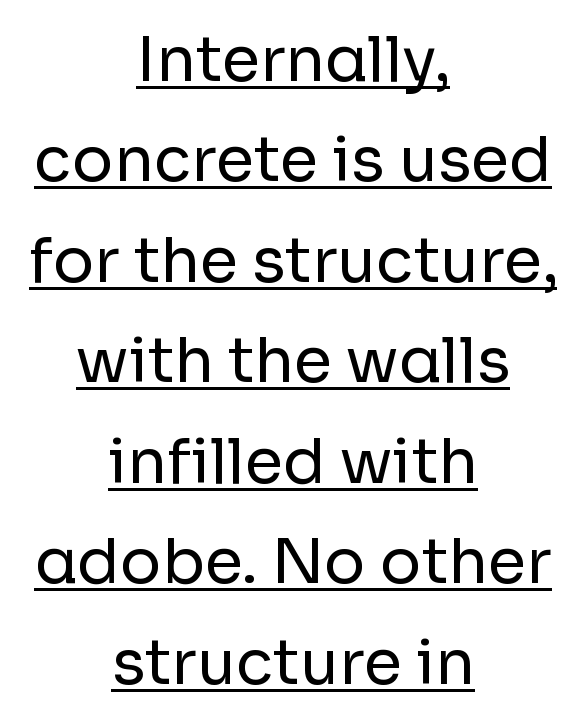
Q: Is the text bold? A: No.
Q: Is the text italic (slanted)? A: No, it is upright.
Q: Is the typeface a serif or a sans-serif typeface? A: Sans-serif.
Q: Is the text underlined? A: Yes.
Q: How is the paragraph aligned? A: Centered.
Q: Is the spacing between letters normal or unusually wide? A: Normal.
Q: Is the spacing between lines tight, normal or loose? A: Normal.
Q: Width (condensed, normal, or wide)? A: Normal.
Q: Stroke contrast? A: Low.
Q: x-height? A: Medium.
Q: Monospaced? A: No.
